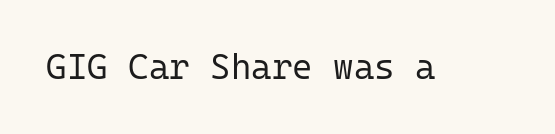
Q: Is the text bold? A: No.
Q: Is the text italic (slanted)? A: No, it is upright.
Q: Is the typeface a serif or a sans-serif typeface? A: Sans-serif.
Q: Is the text underlined? A: No.
Q: Is the spacing between letters normal or unusually wide? A: Normal.
Q: Width (condensed, normal, or wide)? A: Normal.
Q: Stroke contrast? A: Low.
Q: x-height? A: Medium.
Q: Monospaced? A: Yes.
